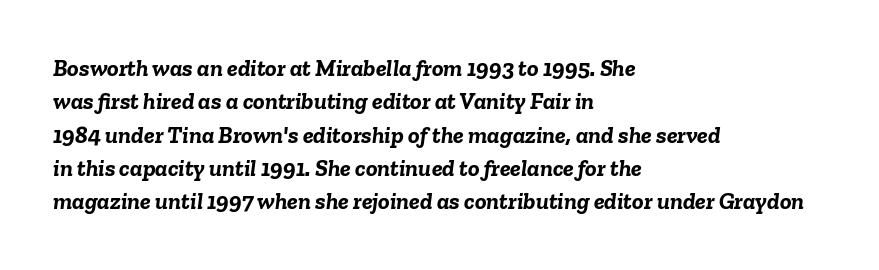
Q: Is the text bold? A: Yes.
Q: Is the text italic (slanted)? A: Yes, it leans right by about 6 degrees.
Q: Is the text underlined? A: No.
Q: How is the paragraph aligned? A: Left-aligned.
Q: Is the spacing between letters normal or unusually wide? A: Normal.
Q: Is the spacing between lines tight, normal or loose? A: Normal.
